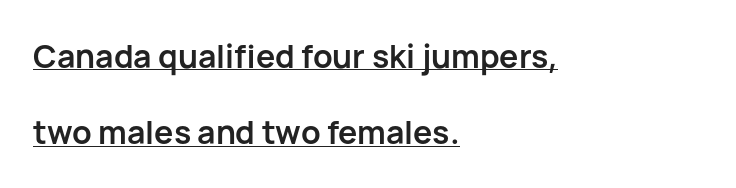
The image shows 32 px semibold sans-serif type, upright; set left-aligned, loose line spacing (2.39x), normal letter spacing, underlined; low stroke contrast and a medium x-height.
